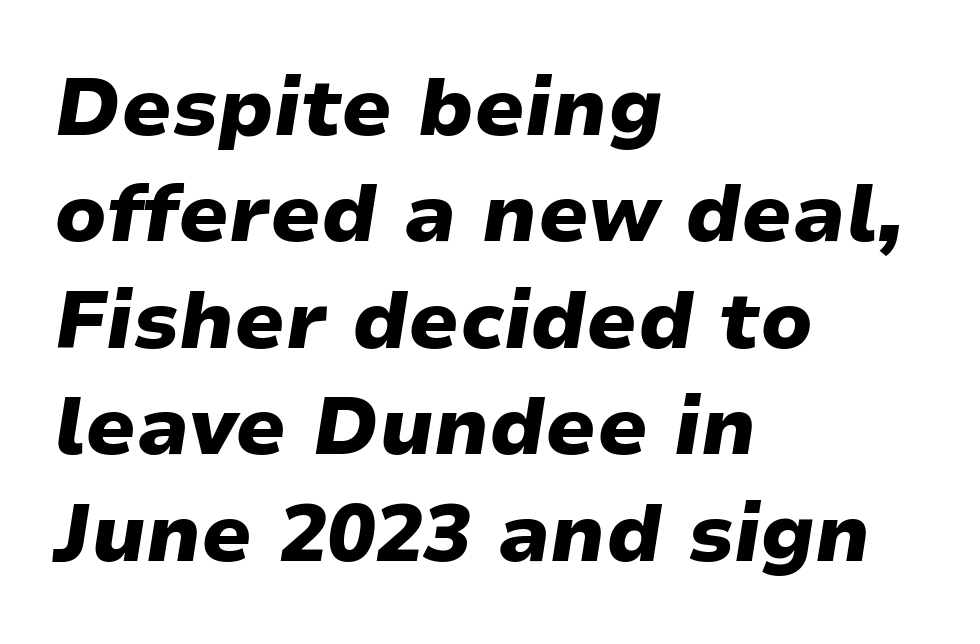
The image shows 80 px heavy, wide type, italic (leaning right); set left-aligned, normal line spacing (1.33x), normal letter spacing, not underlined; low stroke contrast and a medium x-height.
